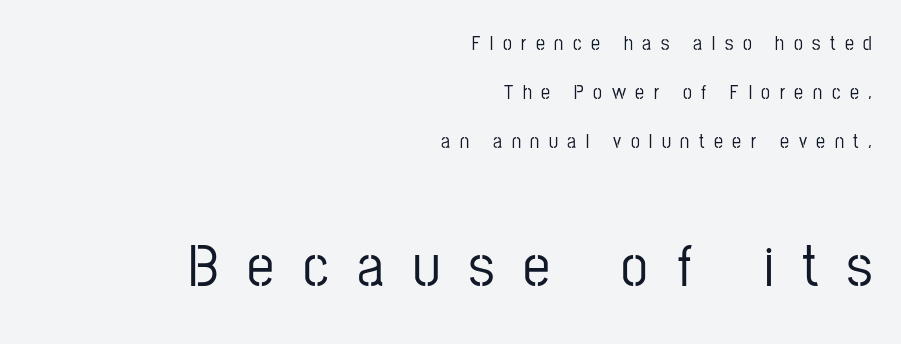
Honestly, there is no underline to notice here at all. How would I describe the line gaps? Wide and relaxed. A student would notice the bottom passage is typeset larger than what precedes it. To sum up the face: it is a sans, with no serifs. No italicization has been applied; the sample stays upright.
